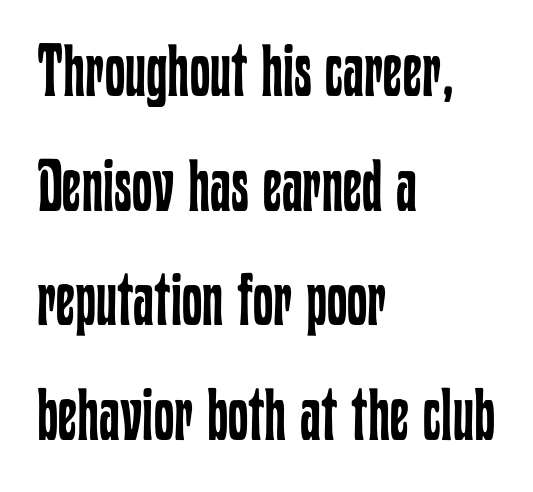
Baseline-to-baseline distance is the conventional proportion of letter height. Ordinary non-slanted type is in use. Nobody touched the tracking dial on this one. In CSS terms this would be text-align: left. Weight class: somewhere from thin through regular. Spacing verdict: proportional, widths tailored to each character.
